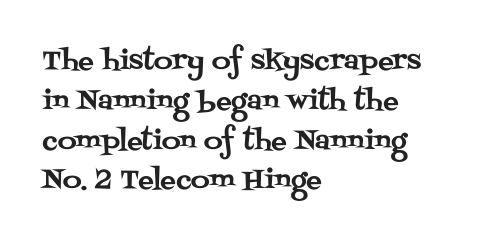
The image shows 26 px text type, upright; set left-aligned, normal line spacing (1.53x), normal letter spacing, not underlined.
